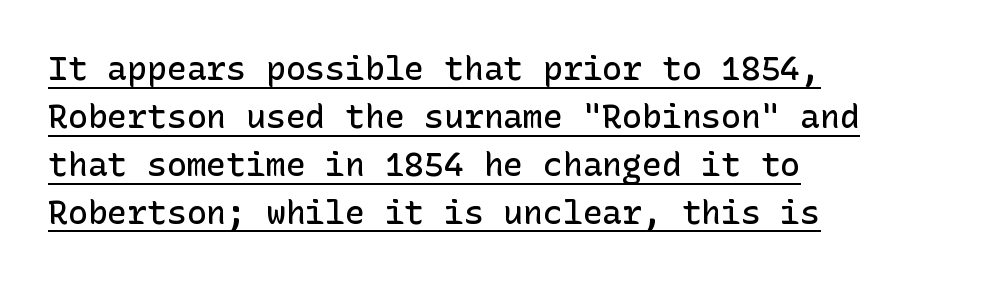
{"serif": "no", "italic": "no", "bold": "semi", "weight": "semibold", "width": "normal", "stroke_contrast": "low", "x_height": "medium", "underline": "yes", "align": "left", "line_spacing": "normal", "line_spacing_ratio": 1.45, "letter_spacing": "normal", "letter_spacing_em": 0.0, "glyph_px": 33}
